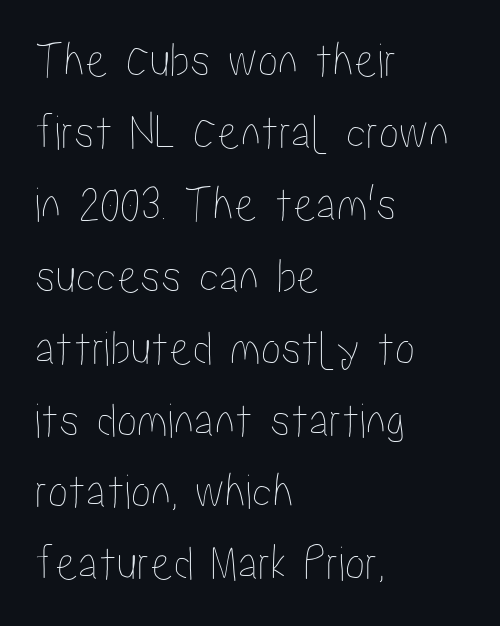
{"italic": "no", "width": "condensed", "stroke_contrast": "low", "x_height": "medium", "monospaced": "no", "underline": "no", "align": "left", "line_spacing": "normal", "line_spacing_ratio": 1.41, "letter_spacing": "normal", "letter_spacing_em": 0.0, "glyph_px": 51}
